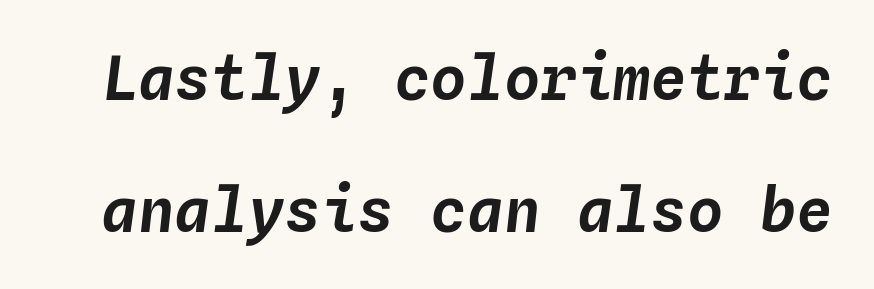
The image shows 61 px text type, italic (leaning right), monospaced; set loose line spacing (2.17x), normal letter spacing, not underlined; low stroke contrast and a medium x-height.
